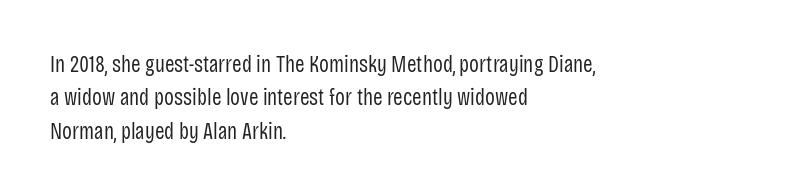
Q: Is the text bold? A: No.
Q: Is the text italic (slanted)? A: No, it is upright.
Q: Is the text underlined? A: No.
Q: How is the paragraph aligned? A: Left-aligned.
Q: Is the spacing between letters normal or unusually wide? A: Normal.
Q: Is the spacing between lines tight, normal or loose? A: Normal.
